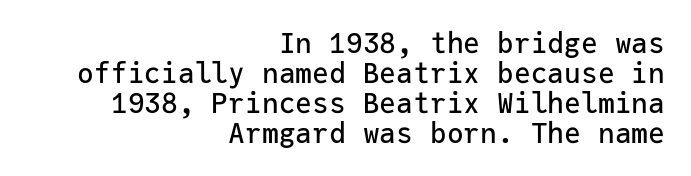
{"serif": "no", "italic": "no", "width": "normal", "stroke_contrast": "low", "x_height": "medium", "monospaced": "yes", "underline": "no", "align": "right", "line_spacing": "tight", "line_spacing_ratio": 1.07, "letter_spacing": "normal", "letter_spacing_em": 0.0, "glyph_px": 28}
